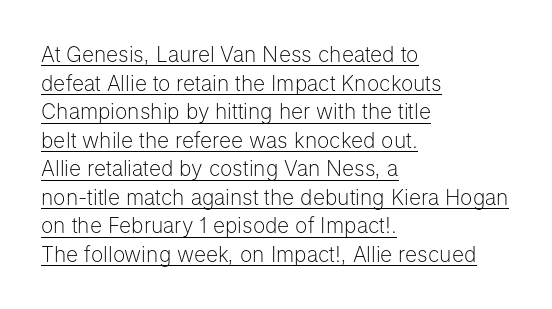
{"italic": "no", "bold": "no", "underline": "yes", "align": "left", "line_spacing": "normal", "line_spacing_ratio": 1.36, "letter_spacing": "normal", "letter_spacing_em": 0.0, "glyph_px": 21}
